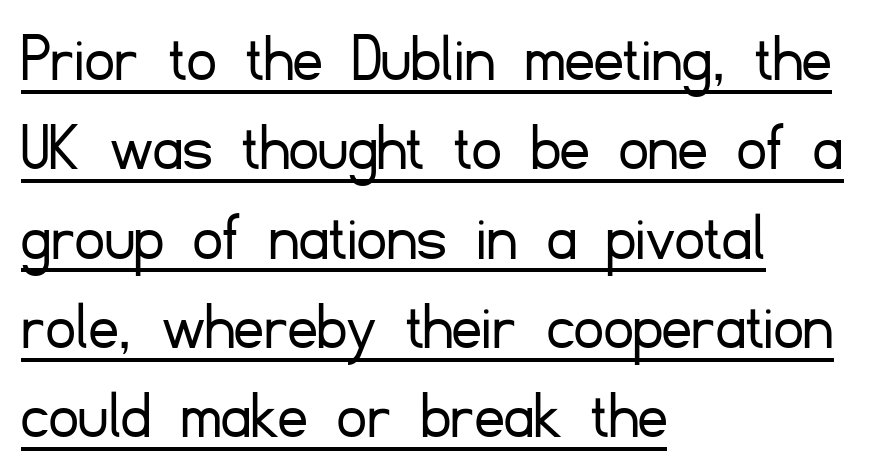
Letterform terminals end flat and unadorned throughout the passage. No extra ink here — the face is not bold. These lines are rendered in a variable-pitch font. The rendering keeps characters at their native spacing.
